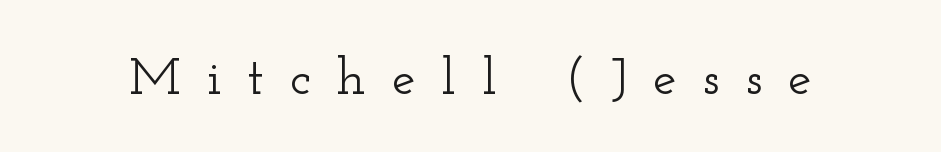
The image shows 53 px wide serif type, upright; set unusually wide letter spacing (+0.49 em), not underlined; low stroke contrast and a small x-height.
